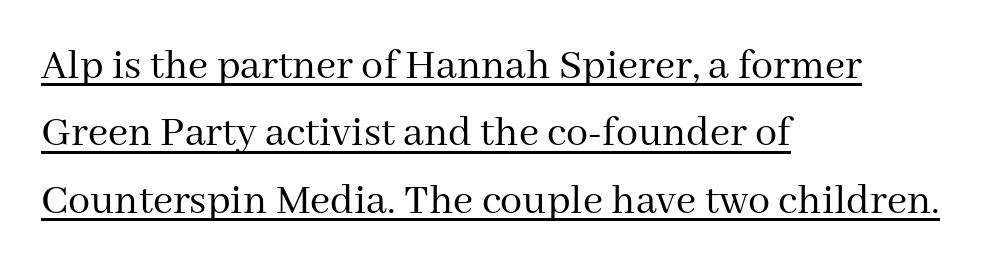
{"serif": "yes", "italic": "no", "bold": "no", "weight": "regular", "width": "normal", "stroke_contrast": "medium", "x_height": "medium", "monospaced": "no", "underline": "yes", "align": "left", "line_spacing": "normal", "line_spacing_ratio": 1.53, "letter_spacing": "normal", "letter_spacing_em": 0.0, "glyph_px": 44}
